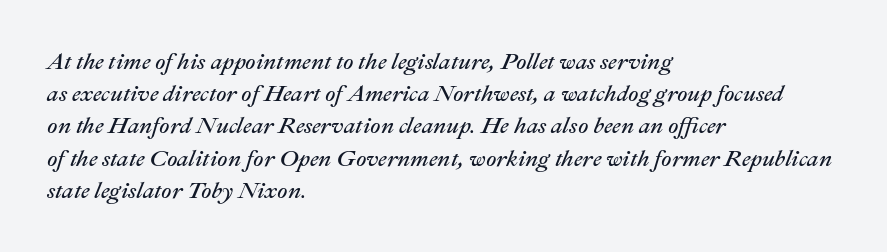
The image shows 23 px text type, italic (leaning right); set left-aligned, normal line spacing (1.4x), normal letter spacing, not underlined.
